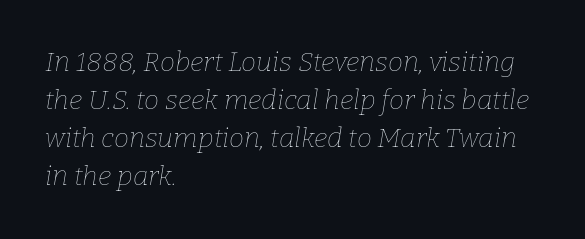
Q: Is the text bold? A: No.
Q: Is the text italic (slanted)? A: Yes, it leans right by about 9 degrees.
Q: Is the text underlined? A: No.
Q: How is the paragraph aligned? A: Left-aligned.
Q: Is the spacing between letters normal or unusually wide? A: Normal.
Q: Is the spacing between lines tight, normal or loose? A: Normal.
